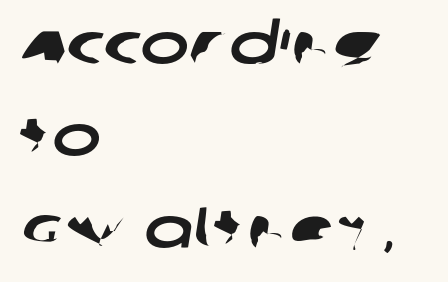
Q: Is the typeface a serif or a sans-serif typeface? A: Sans-serif.
Q: Is the text underlined? A: No.
Q: How is the paragraph aligned? A: Left-aligned.
Q: Is the spacing between letters normal or unusually wide? A: Normal.
Q: Is the spacing between lines tight, normal or loose? A: Normal.
Q: Width (condensed, normal, or wide)? A: Wide.
Q: Stroke contrast? A: Low.
Q: x-height? A: Large.
Q: Monospaced? A: No.
